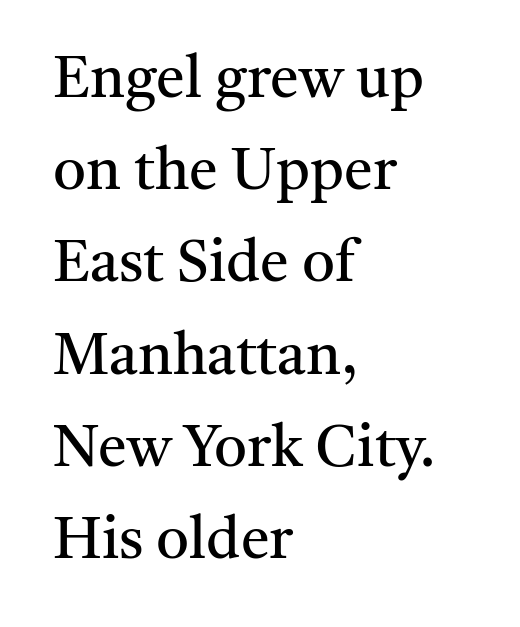
{"serif": "yes", "italic": "no", "bold": "no", "weight": "regular", "width": "normal", "stroke_contrast": "medium", "x_height": "medium", "monospaced": "no", "underline": "no", "align": "left", "line_spacing": "normal", "line_spacing_ratio": 1.59, "letter_spacing": "normal", "letter_spacing_em": 0.0, "glyph_px": 58}
